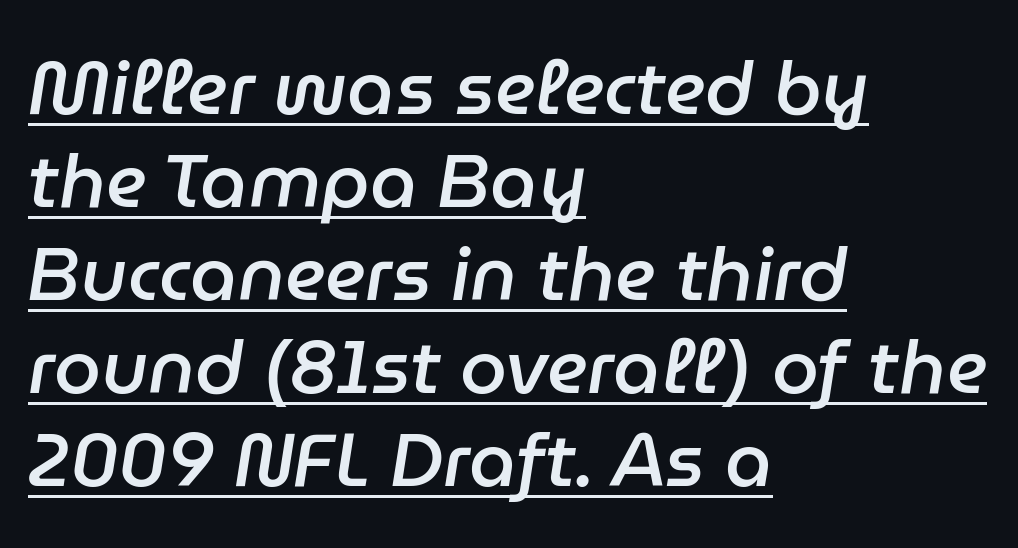
The image shows 75 px semibold type, italic (leaning right); set left-aligned, line spacing 1.24x, normal letter spacing, underlined; low stroke contrast and a medium x-height.
